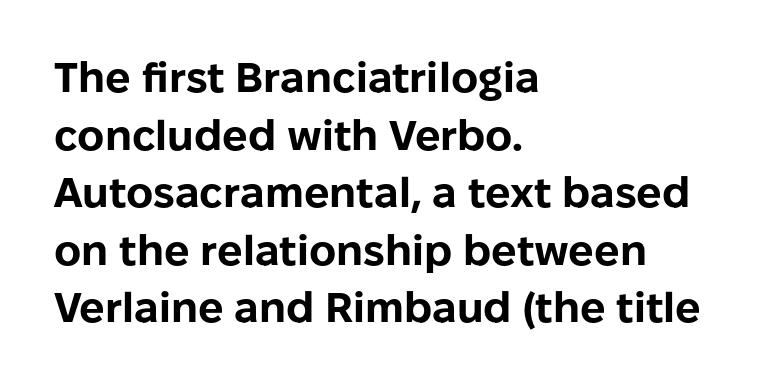
Q: Is the text bold? A: Yes.
Q: Is the text italic (slanted)? A: No, it is upright.
Q: Is the typeface a serif or a sans-serif typeface? A: Sans-serif.
Q: Is the text underlined? A: No.
Q: How is the paragraph aligned? A: Left-aligned.
Q: Is the spacing between letters normal or unusually wide? A: Normal.
Q: Is the spacing between lines tight, normal or loose? A: Normal.
Q: Width (condensed, normal, or wide)? A: Normal.
Q: Stroke contrast? A: Low.
Q: x-height? A: Medium.
Q: Monospaced? A: No.
